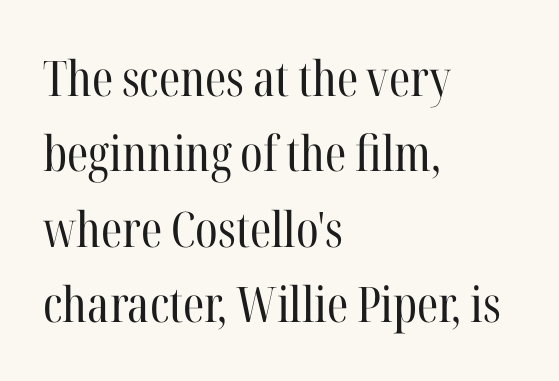
A typesetter would call this leading conventional body-copy spacing. Every character sits straight up, as roman type does. These lines are set flush left with a ragged right edge. The face used here is rendered with its standard letterfit. This is serif lettering, the kind often seen in printed books.
